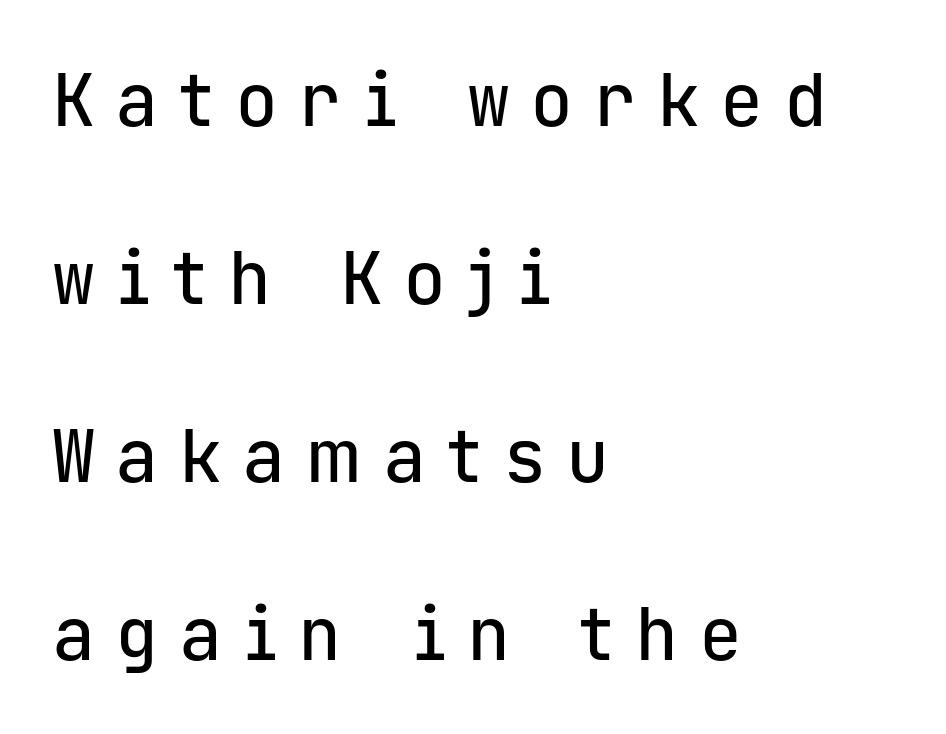
Q: Is the text italic (slanted)? A: No, it is upright.
Q: Is the typeface a serif or a sans-serif typeface? A: Sans-serif.
Q: Is the text underlined? A: No.
Q: How is the paragraph aligned? A: Left-aligned.
Q: Is the spacing between letters normal or unusually wide? A: Unusually wide.
Q: Is the spacing between lines tight, normal or loose? A: Loose.
Q: Width (condensed, normal, or wide)? A: Normal.
Q: Stroke contrast? A: Low.
Q: x-height? A: Medium.
Q: Monospaced? A: Yes.
